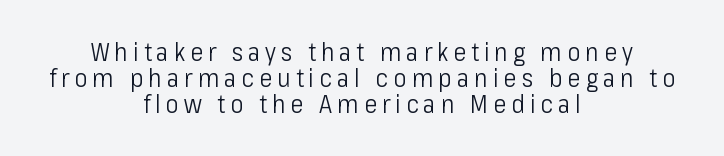
No heavy texture on the line: the type isn't bold. The letters stand straight up with perfectly vertical stems. The gap between lines stays unmarked. Whoever set this chose condensed vertical rhythm over breathing room. Visually the block forms a symmetrical silhouette, jagged on both flanks.
